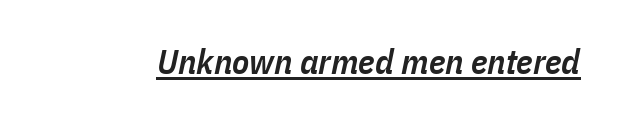
The image shows 35 px semibold, condensed type, italic (leaning right); set normal letter spacing, underlined; low stroke contrast and a medium x-height.
